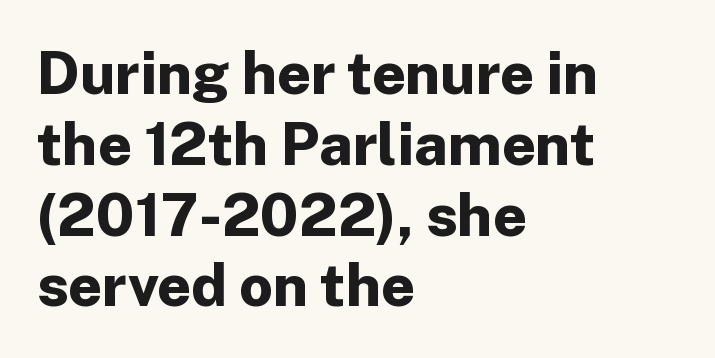
The image shows 59 px bold sans-serif type, upright; set left-aligned, line spacing 1.2x, normal letter spacing, not underlined; low stroke contrast and a medium x-height.
